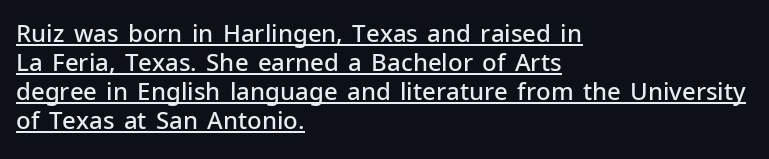
Words appear dense and cohesive because spacing is normal. Quick note: not italic, upright. Typeset ragged right — the left edge is the straight one. Weight: semibold (demi). In designer terms, the underline attribute is active on this setting.
